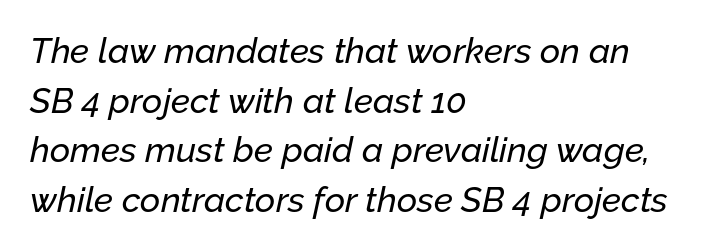
The image shows 35 px text type, italic (leaning right); set left-aligned, normal line spacing (1.42x), normal letter spacing, not underlined; low stroke contrast and a medium x-height.
